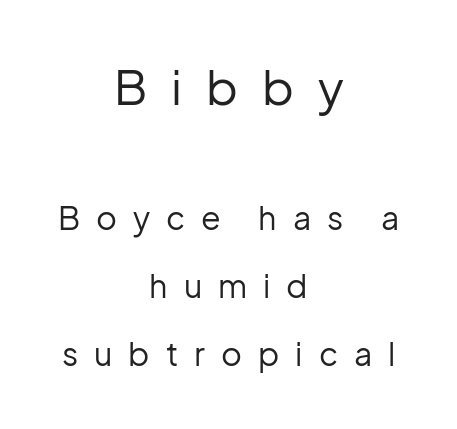
Q: Is the text bold? A: No.
Q: Is the text italic (slanted)? A: No, it is upright.
Q: Is the typeface a serif or a sans-serif typeface? A: Sans-serif.
Q: Is the text underlined? A: No.
Q: How is the paragraph aligned? A: Centered.
Q: Is the spacing between letters normal or unusually wide? A: Unusually wide.
Q: Is the spacing between lines tight, normal or loose? A: Loose.
Q: Which block of text is set in a larger size, the first (top) or the second (bottom)? A: The first (top) one.
Q: Width (condensed, normal, or wide)? A: Normal.
Q: Stroke contrast? A: Low.
Q: x-height? A: Medium.
Q: Monospaced? A: No.
